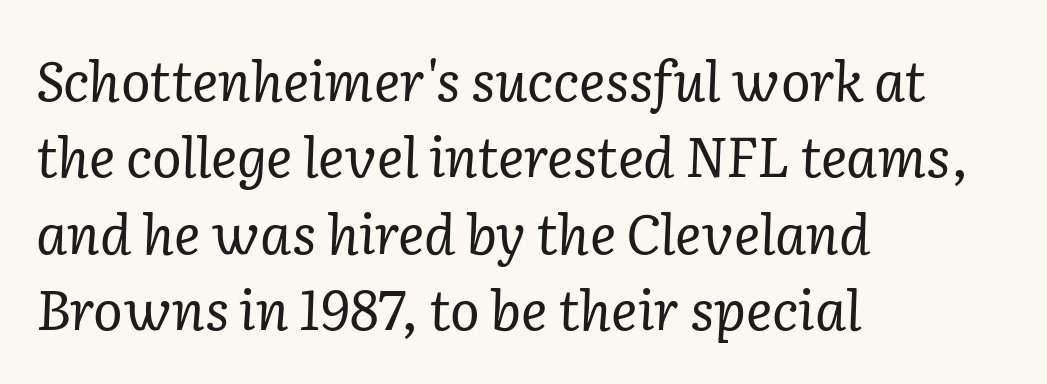
Q: Is the text bold? A: No.
Q: Is the text italic (slanted)? A: Yes, it leans right by about 2 degrees.
Q: Is the typeface a serif or a sans-serif typeface? A: Serif.
Q: Is the text underlined? A: No.
Q: How is the paragraph aligned? A: Left-aligned.
Q: Is the spacing between letters normal or unusually wide? A: Normal.
Q: Is the spacing between lines tight, normal or loose? A: Normal.
Q: Width (condensed, normal, or wide)? A: Normal.
Q: Stroke contrast? A: Low.
Q: x-height? A: Medium.
Q: Monospaced? A: No.
